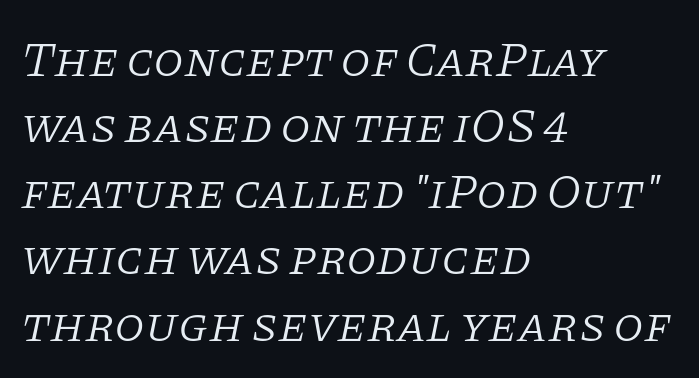
The image shows 49 px light serif type, italic (leaning right); set left-aligned, normal line spacing (1.35x), normal letter spacing, not underlined; low stroke contrast and a large x-height.
